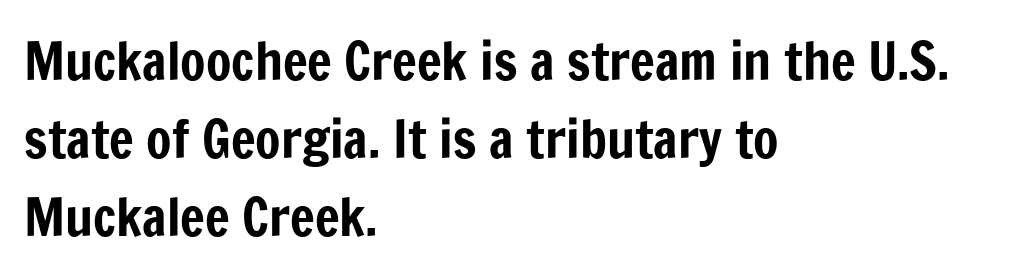
{"serif": "no", "italic": "no", "width": "condensed", "stroke_contrast": "low", "x_height": "medium", "monospaced": "no", "underline": "no", "align": "left", "line_spacing": "normal", "line_spacing_ratio": 1.5, "letter_spacing": "normal", "letter_spacing_em": 0.0, "glyph_px": 52}
